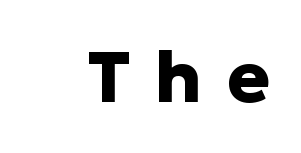
Note: no serifs on the glyphs. Proportional: the letters do not fall into vertical columns. This sample uses an upright cut, with every glyph sitting square on the baseline. These lines have a slow, spaced-out rhythm from letter to letter. Heavy, bold letterforms. Descenders hang freely into open space.
